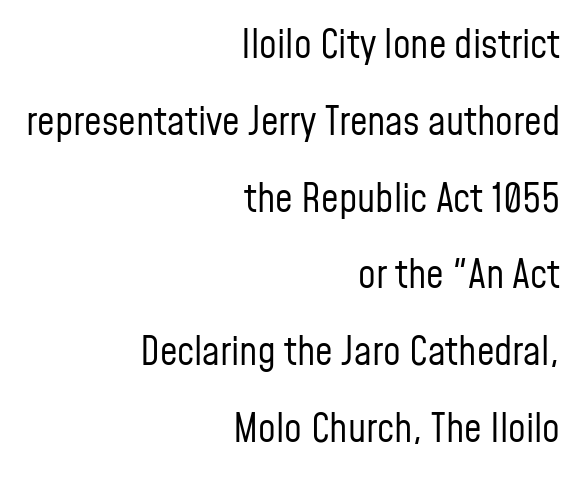
Honestly, the letter spacing is just normal — you wouldn't notice it. Designer's note — italics off, roman on. Bare-footed words on every line. Think standard paragraph weight, or any step lighter than that.
